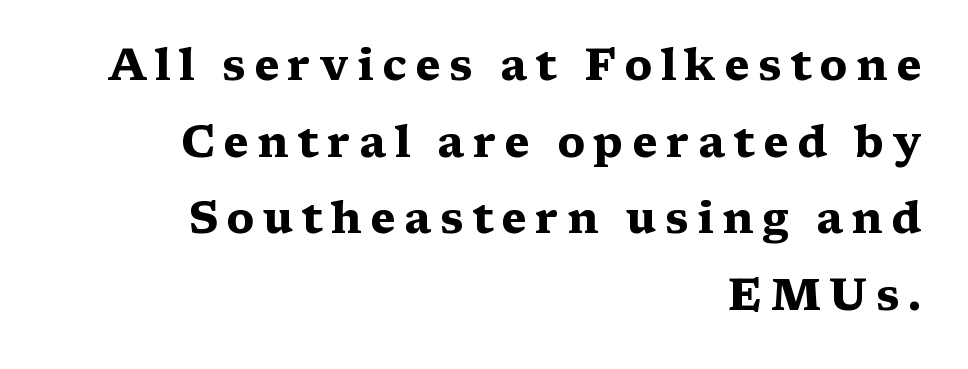
The font family rendered here belongs to the serif group. Posture: vertical. A dark, heavy texture on the line: the type is bold. Looks like regular typesetting: each glyph gets only the width it needs. Where is the straight margin? On the right. Letters rest on an invisible, unmarked baseline.
